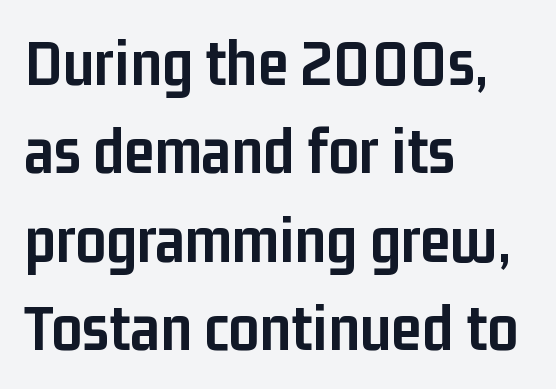
{"serif": "no", "italic": "no", "bold": "yes", "weight": "semibold", "width": "condensed", "stroke_contrast": "low", "x_height": "medium", "monospaced": "no", "underline": "no", "align": "left", "line_spacing": "normal", "line_spacing_ratio": 1.3, "letter_spacing": "normal", "letter_spacing_em": 0.0, "glyph_px": 68}
